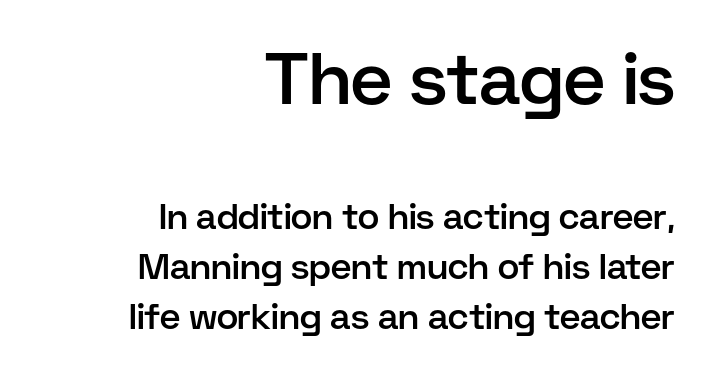
Character widths vary here, with narrow letters taking less room than wide ones. The strokes are fattened partway — semibold, not bold. Note: no serifs on the glyphs. The space directly below the letters is spotless. Between one letter and the next there's only the usual sliver of space.
